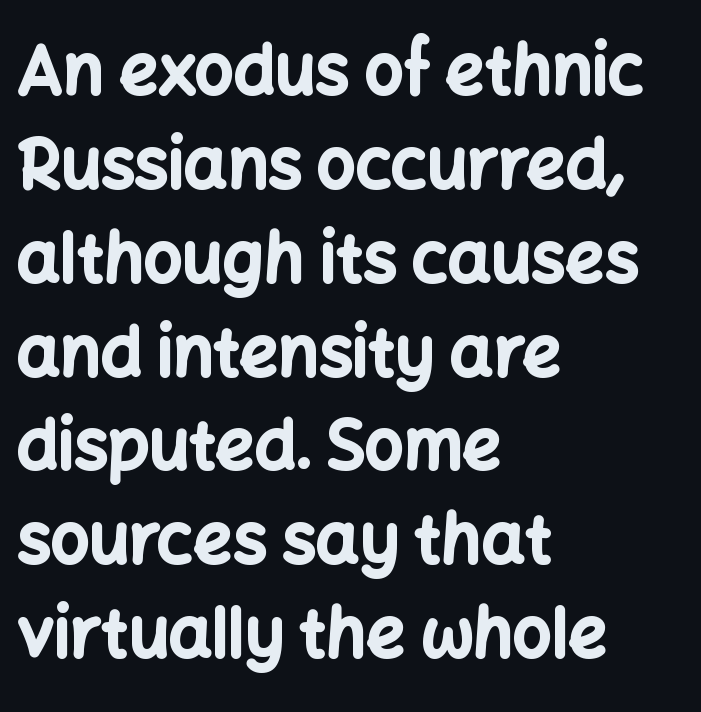
Q: Is the text bold? A: Yes.
Q: Is the text italic (slanted)? A: No, it is upright.
Q: Is the typeface a serif or a sans-serif typeface? A: Sans-serif.
Q: Is the text underlined? A: No.
Q: How is the paragraph aligned? A: Left-aligned.
Q: Is the spacing between letters normal or unusually wide? A: Normal.
Q: Is the spacing between lines tight, normal or loose? A: Normal.
Q: Width (condensed, normal, or wide)? A: Normal.
Q: Stroke contrast? A: Low.
Q: x-height? A: Medium.
Q: Monospaced? A: No.
